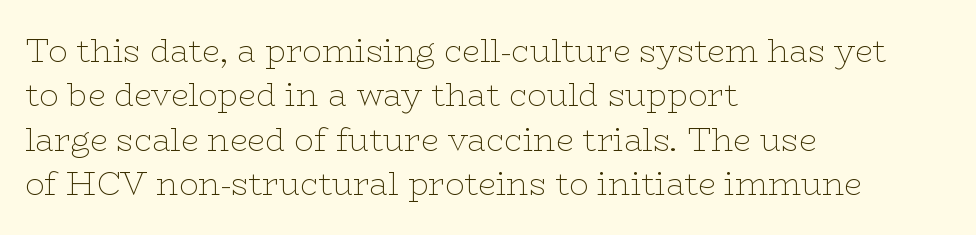
{"serif": "yes", "italic": "no", "bold": "no", "weight": "thin", "width": "wide", "stroke_contrast": "low", "x_height": "medium", "monospaced": "no", "underline": "no", "align": "left", "line_spacing": "normal", "line_spacing_ratio": 1.39, "letter_spacing": "normal", "letter_spacing_em": 0.0, "glyph_px": 32}
